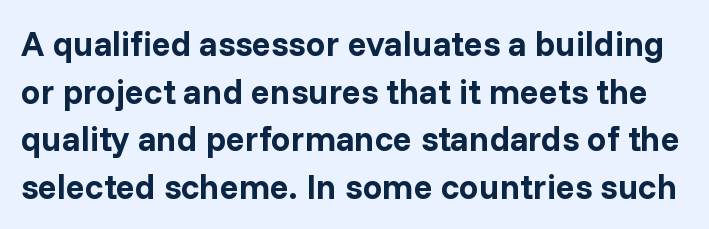
Q: Is the text bold? A: Yes.
Q: Is the text italic (slanted)? A: No, it is upright.
Q: Is the typeface a serif or a sans-serif typeface? A: Sans-serif.
Q: Is the text underlined? A: No.
Q: Is the spacing between letters normal or unusually wide? A: Normal.
Q: Is the spacing between lines tight, normal or loose? A: Normal.
Q: Width (condensed, normal, or wide)? A: Normal.
Q: Stroke contrast? A: Low.
Q: x-height? A: Medium.
Q: Monospaced? A: No.
